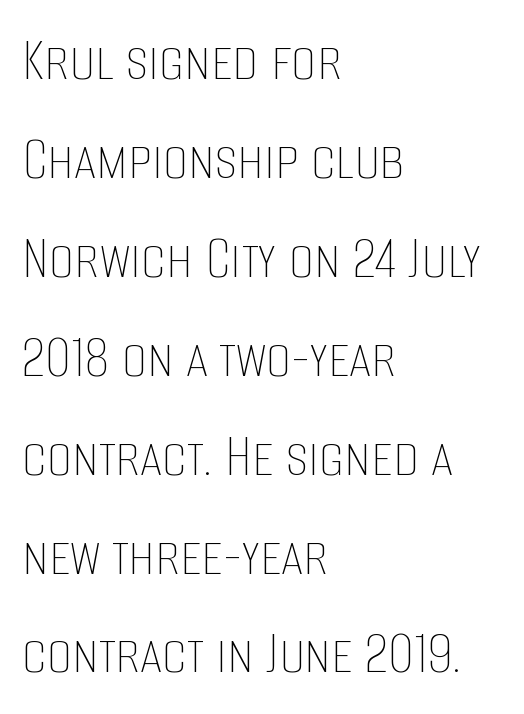
Caption: face not bold, strokes unweighted. The letters stand straight up with perfectly vertical stems. Check the space under the baseline: it is left empty. The passage shown is typed in a proportional face where columns would drift.
